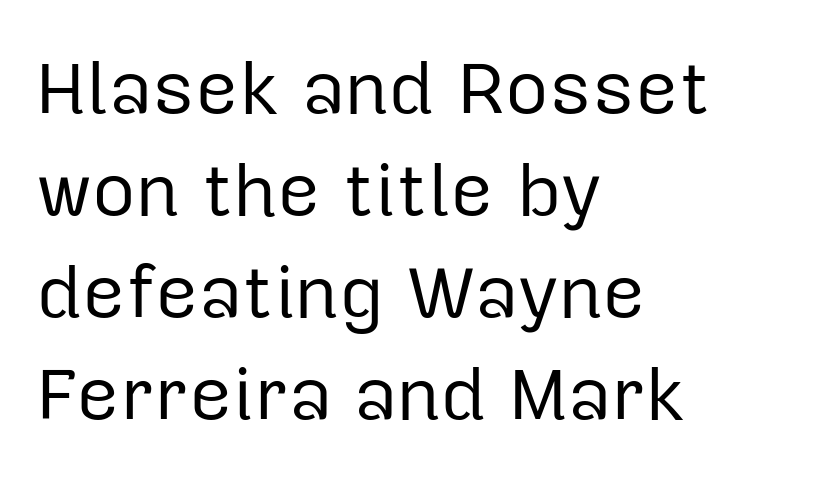
This sample is left-justified, so line endings fall wherever the words run out. Here the designer chose a conventional face with non-uniform glyph widths. This sample uses an upright cut, with every glyph sitting square on the baseline. Think standard paragraph weight, or any step lighter than that. Nobody drew a line under any word here. The font family rendered here belongs to the sans-serif group.
